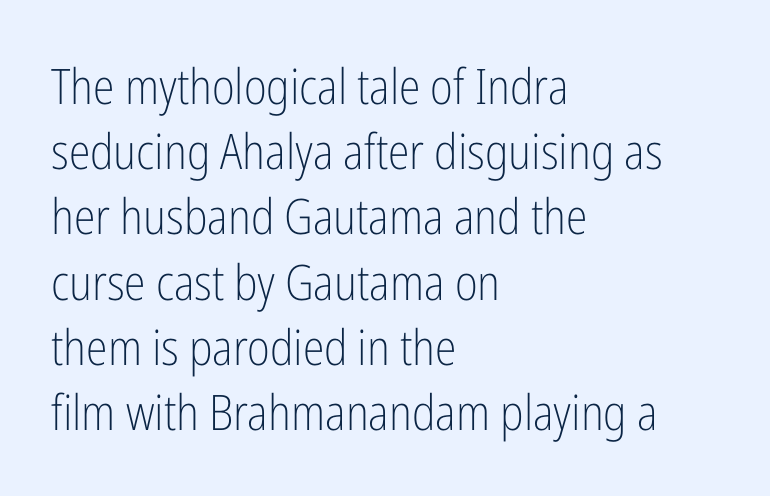
The image shows 49 px light, condensed sans-serif type, upright; set left-aligned, normal line spacing (1.33x), normal letter spacing, not underlined; low stroke contrast and a medium x-height.
